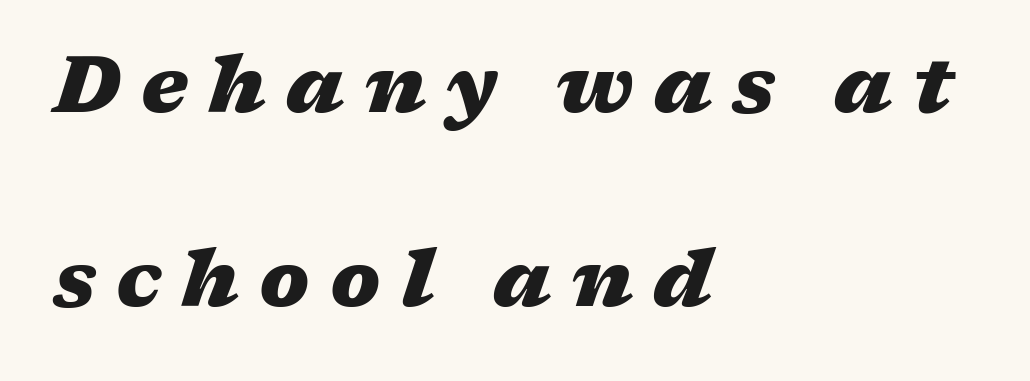
{"italic": "yes", "lean": "right", "slant_degrees": 17, "bold": "yes", "weight": "heavy", "width": "wide", "stroke_contrast": "medium", "x_height": "medium", "monospaced": "no", "underline": "no", "align": "left", "line_spacing": "loose", "line_spacing_ratio": 2.42, "letter_spacing": "wide", "letter_spacing_em": 0.25, "glyph_px": 80}
